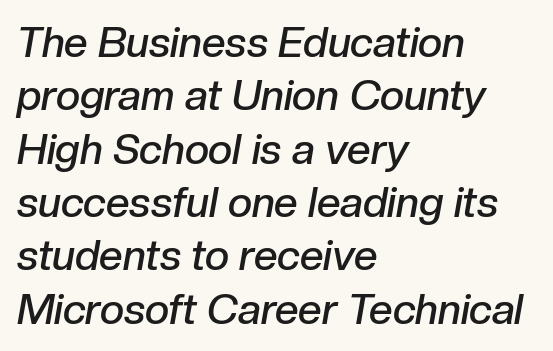
{"italic": "yes", "lean": "right", "slant_degrees": 10, "bold": "semi", "weight": "semibold", "width": "normal", "stroke_contrast": "low", "x_height": "medium", "monospaced": "no", "underline": "no", "align": "left", "line_spacing": "normal", "line_spacing_ratio": 1.27, "letter_spacing": "normal", "letter_spacing_em": 0.0, "glyph_px": 42}
